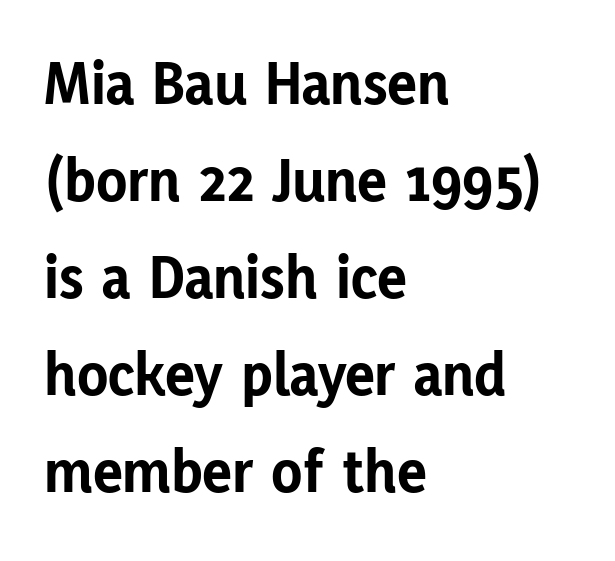
Q: Is the text bold? A: Yes.
Q: Is the text italic (slanted)? A: No, it is upright.
Q: Is the typeface a serif or a sans-serif typeface? A: Sans-serif.
Q: Is the text underlined? A: No.
Q: How is the paragraph aligned? A: Left-aligned.
Q: Is the spacing between letters normal or unusually wide? A: Normal.
Q: Is the spacing between lines tight, normal or loose? A: Normal.
Q: Width (condensed, normal, or wide)? A: Normal.
Q: Stroke contrast? A: Low.
Q: x-height? A: Medium.
Q: Monospaced? A: No.
